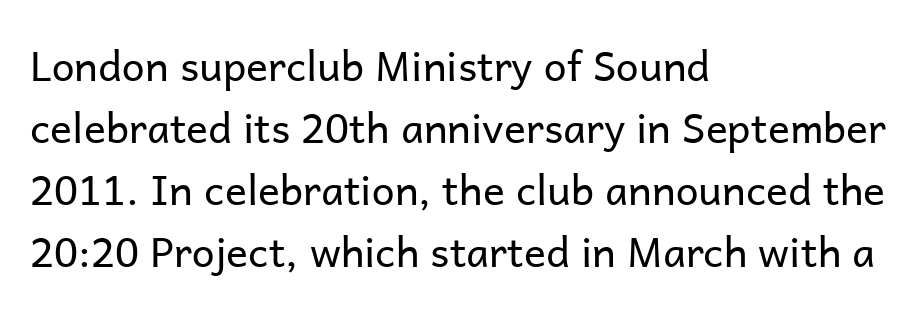
The image shows 41 px regular-weight sans-serif type, upright; set left-aligned, normal line spacing (1.51x), normal letter spacing, not underlined; low stroke contrast and a medium x-height.
